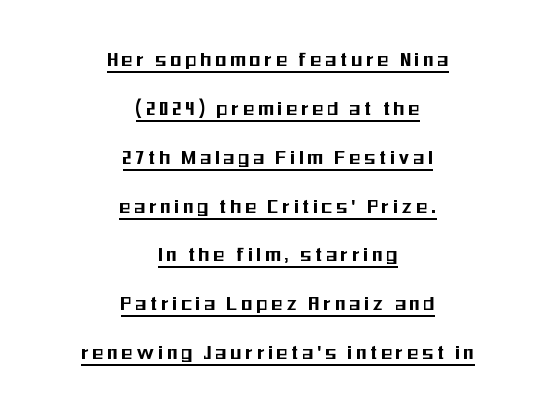
No italicization has been applied; the sample stays upright. Display-style spreading of the glyphs; the letterfit is very open. The passage shown stacks its lines with a broad gap. The typesetter chose a symmetrical, centered arrangement here. Notice how a bar underscores the lettering throughout.
